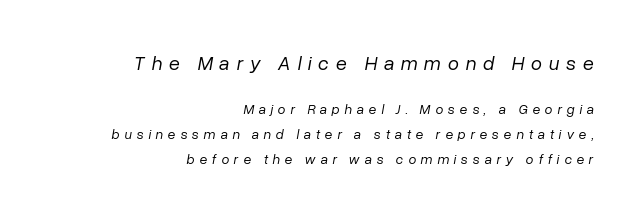
{"italic": "yes", "lean": "right", "slant_degrees": 10, "bold": "no", "underline": "no", "align": "right", "line_spacing_ratio": 1.77, "letter_spacing": "wide", "letter_spacing_em": 0.34, "larger_block": "first", "size_ratio": 1.43, "glyph_px": 20}
